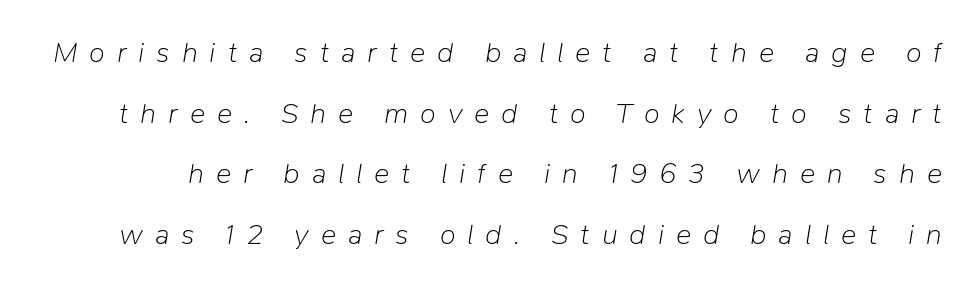
{"italic": "yes", "lean": "right", "slant_degrees": 9, "bold": "no", "weight": "light", "width": "normal", "stroke_contrast": "low", "x_height": "medium", "monospaced": "no", "underline": "no", "line_spacing": "loose", "line_spacing_ratio": 2.09, "letter_spacing": "wide", "letter_spacing_em": 0.41, "glyph_px": 29}
